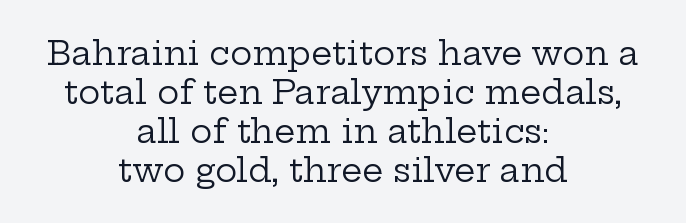
A typesetter would call this zero additional tracking. Note the varied advance widths — an 'i' is clearly narrower than an 'm'. Ascenders rise straight up at ninety degrees. The face looks like a standard text weight, possibly lighter. The paragraph has two soft edges and a firm central axis.
